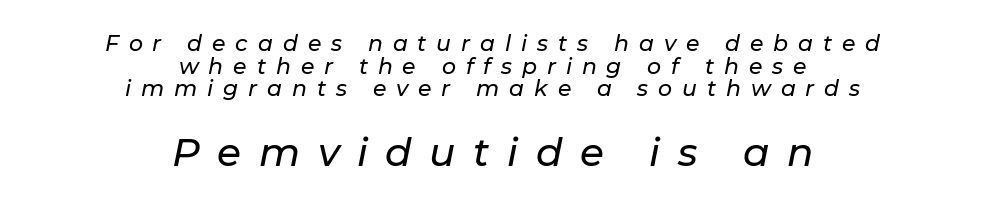
Reading top to bottom, the characters get bigger at the block break. Horizontal alignment here is central, giving a formal, balanced look. Compared with typical body copy, the letter spacing here is much looser. The rendering uses natural spacing where letterforms have individual widths.
